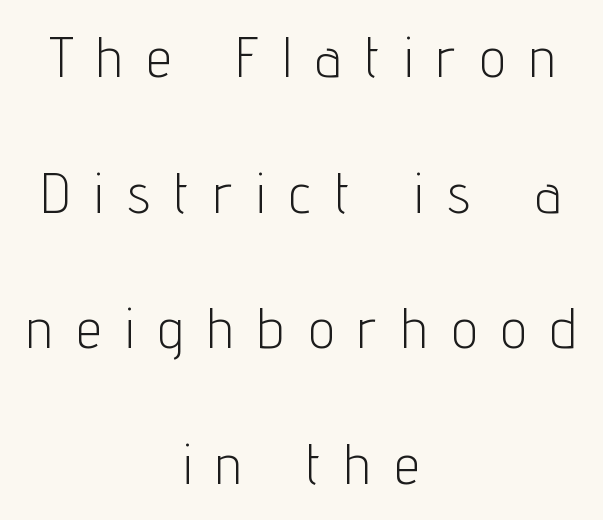
Q: Is the text bold? A: No.
Q: Is the text italic (slanted)? A: No, it is upright.
Q: Is the typeface a serif or a sans-serif typeface? A: Sans-serif.
Q: Is the text underlined? A: No.
Q: How is the paragraph aligned? A: Centered.
Q: Is the spacing between letters normal or unusually wide? A: Unusually wide.
Q: Is the spacing between lines tight, normal or loose? A: Loose.
Q: Width (condensed, normal, or wide)? A: Condensed.
Q: Stroke contrast? A: Low.
Q: x-height? A: Medium.
Q: Monospaced? A: No.
